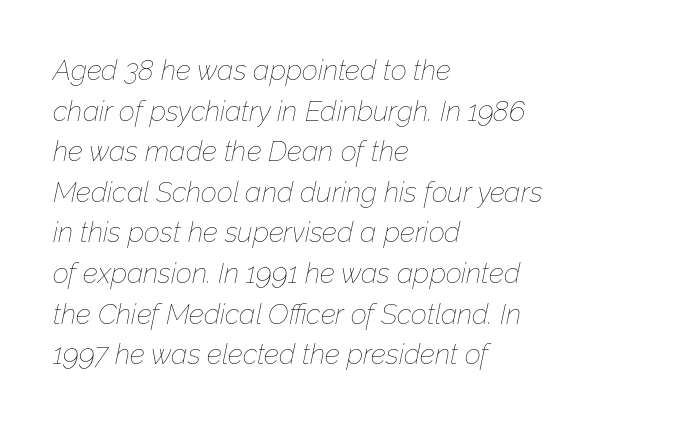
The image shows 28 px thin type, italic (leaning right); set left-aligned, normal line spacing (1.45x), normal letter spacing, not underlined; low stroke contrast and a medium x-height.
